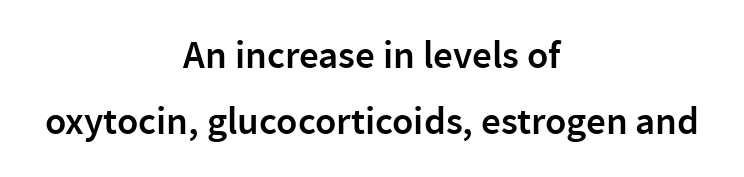
{"serif": "no", "italic": "no", "bold": "semi", "weight": "semibold", "width": "normal", "stroke_contrast": "low", "x_height": "medium", "monospaced": "no", "underline": "no", "align": "center", "line_spacing": "normal", "line_spacing_ratio": 1.7, "letter_spacing": "normal", "letter_spacing_em": 0.0, "glyph_px": 39}
